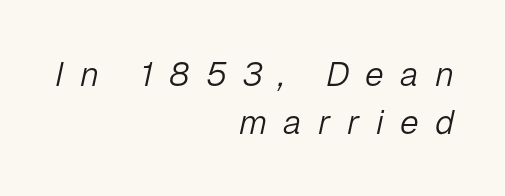
Notice how the stems are inclined rather than vertical — that's the hallmark of italics. Anything drawn beneath the words? Only blank space. Line endings align vertically; line beginnings do not. Loose tracking; the words dissolve into strings of separated letters. Character widths vary here, with narrow letters taking less room than wide ones.
